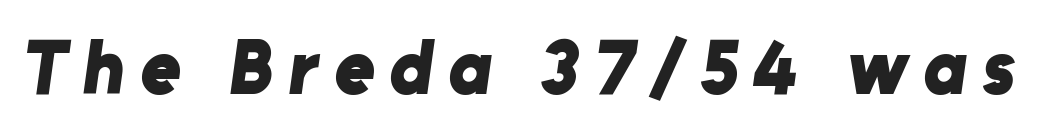
The image shows 77 px bold sans-serif type; set unusually wide letter spacing (+0.2 em), not underlined; low stroke contrast and a medium x-height.
